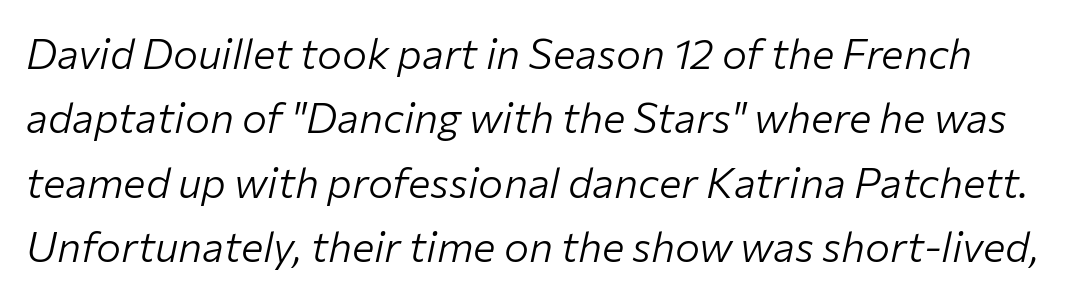
Is this a heavy cut? Hardly; it is regular or lighter. The face used here is proportionally spaced, like ordinary book or web type. Only glyphs here, with clear space below each row. Students, note that the glyphs here touch the page at normal intervals.
